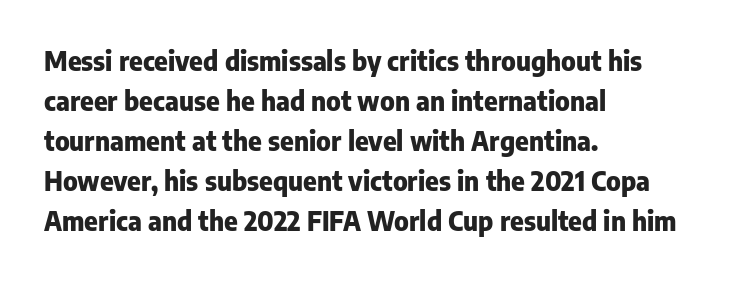
Q: Is the text bold? A: Yes.
Q: Is the text italic (slanted)? A: No, it is upright.
Q: Is the text underlined? A: No.
Q: How is the paragraph aligned? A: Left-aligned.
Q: Is the spacing between letters normal or unusually wide? A: Normal.
Q: Is the spacing between lines tight, normal or loose? A: Normal.
